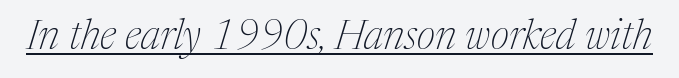
Q: Is the text bold? A: No.
Q: Is the text italic (slanted)? A: Yes, it leans right by about 17 degrees.
Q: Is the typeface a serif or a sans-serif typeface? A: Serif.
Q: Is the text underlined? A: Yes.
Q: Is the spacing between letters normal or unusually wide? A: Normal.
Q: Width (condensed, normal, or wide)? A: Normal.
Q: Stroke contrast? A: Medium.
Q: x-height? A: Medium.
Q: Monospaced? A: No.
